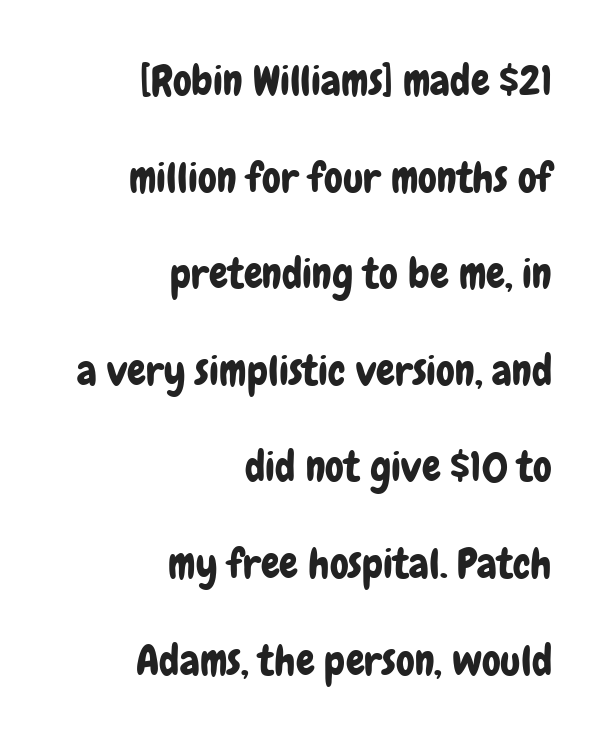
Unlike a traditional serif, this face leaves its strokes unadorned. Each row of text sits above clean, open space. Widely set lines give the paragraph a tall, airy silhouette. Upright lettering throughout.
